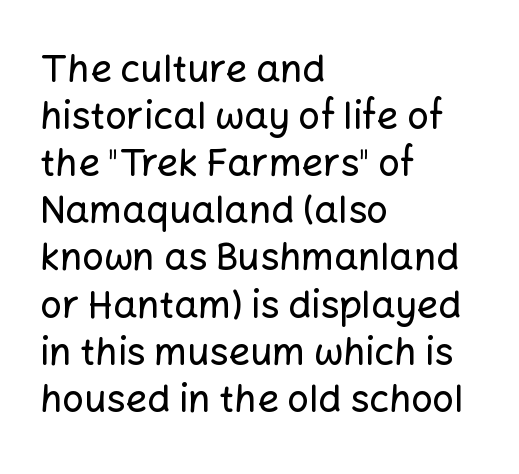
The image shows 38 px sans-serif type, upright; set left-aligned, line spacing 1.24x, normal letter spacing, not underlined; low stroke contrast and a medium x-height.
